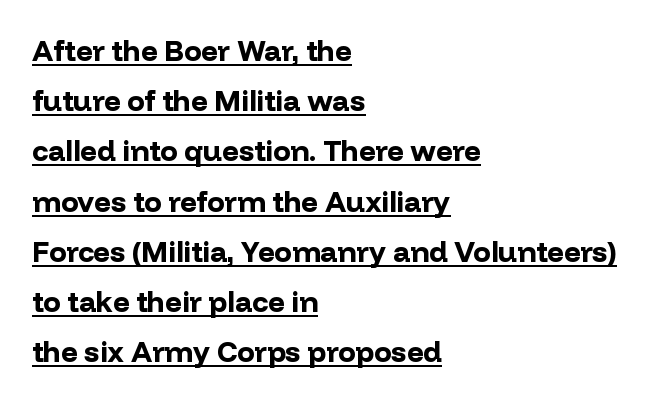
{"serif": "no", "italic": "no", "bold": "yes", "weight": "bold", "width": "normal", "stroke_contrast": "low", "x_height": "medium", "monospaced": "no", "underline": "yes", "align": "left", "line_spacing_ratio": 1.73, "letter_spacing": "normal", "letter_spacing_em": 0.0, "glyph_px": 29}
